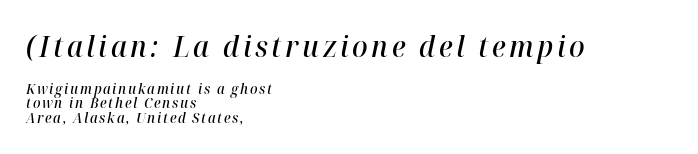
The image shows 29 px semibold type, italic (leaning right); set left-aligned, tight line spacing (1.03x), not underlined; the first (top) block is 2.07x larger; high stroke contrast and a medium x-height.
